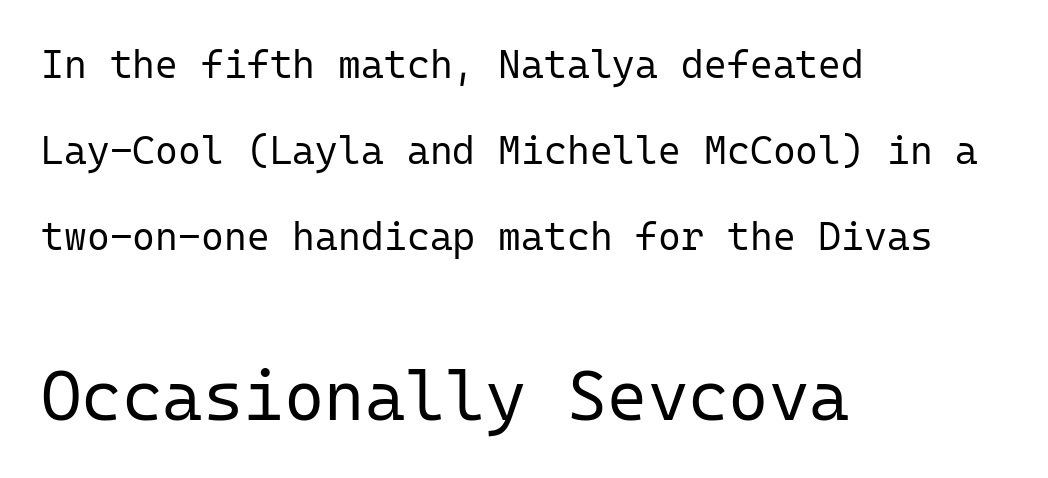
Q: Is the text bold? A: No.
Q: Is the text italic (slanted)? A: No, it is upright.
Q: Is the typeface a serif or a sans-serif typeface? A: Sans-serif.
Q: Is the text underlined? A: No.
Q: How is the paragraph aligned? A: Left-aligned.
Q: Is the spacing between letters normal or unusually wide? A: Normal.
Q: Is the spacing between lines tight, normal or loose? A: Loose.
Q: Which block of text is set in a larger size, the first (top) or the second (bottom)? A: The second (bottom) one.
Q: Width (condensed, normal, or wide)? A: Normal.
Q: Stroke contrast? A: Low.
Q: x-height? A: Medium.
Q: Monospaced? A: Yes.
